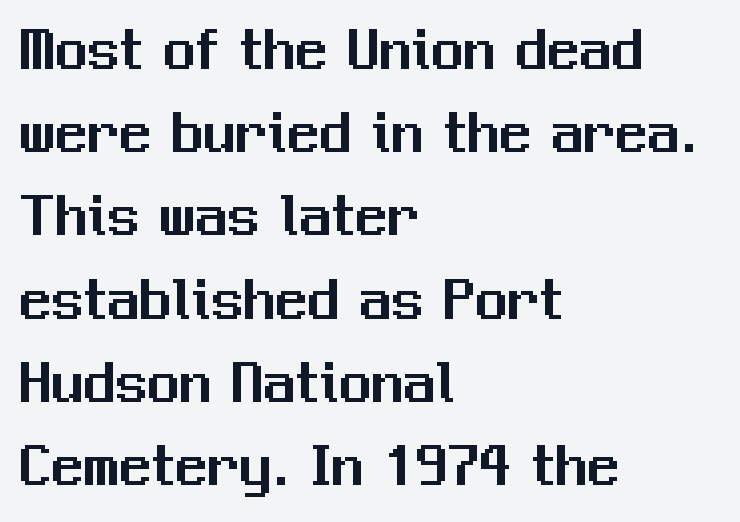
Q: Is the text italic (slanted)? A: No, it is upright.
Q: Is the typeface a serif or a sans-serif typeface? A: Sans-serif.
Q: Is the text underlined? A: No.
Q: How is the paragraph aligned? A: Left-aligned.
Q: Is the spacing between letters normal or unusually wide? A: Normal.
Q: Is the spacing between lines tight, normal or loose? A: Normal.
Q: Width (condensed, normal, or wide)? A: Normal.
Q: Stroke contrast? A: Medium.
Q: x-height? A: Medium.
Q: Monospaced? A: No.
